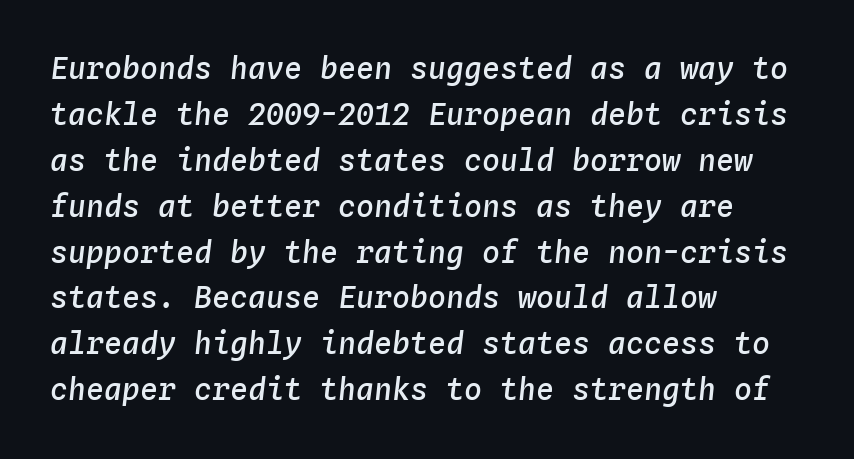
{"italic": "yes", "lean": "right", "slant_degrees": 4, "bold": "semi", "weight": "semibold", "width": "normal", "stroke_contrast": "low", "x_height": "medium", "monospaced": "yes", "underline": "no", "align": "left", "line_spacing": "normal", "line_spacing_ratio": 1.53, "letter_spacing": "normal", "letter_spacing_em": 0.0, "glyph_px": 30}
